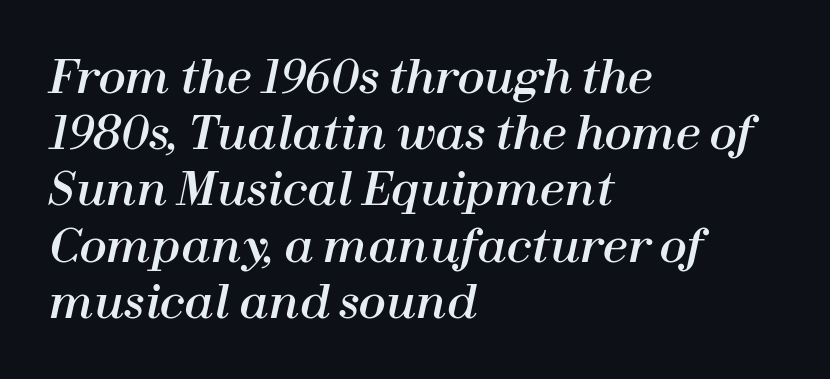
The image shows 45 px text type, italic (leaning right); set left-aligned, normal line spacing (1.25x), normal letter spacing, not underlined; high stroke contrast and a medium x-height.
